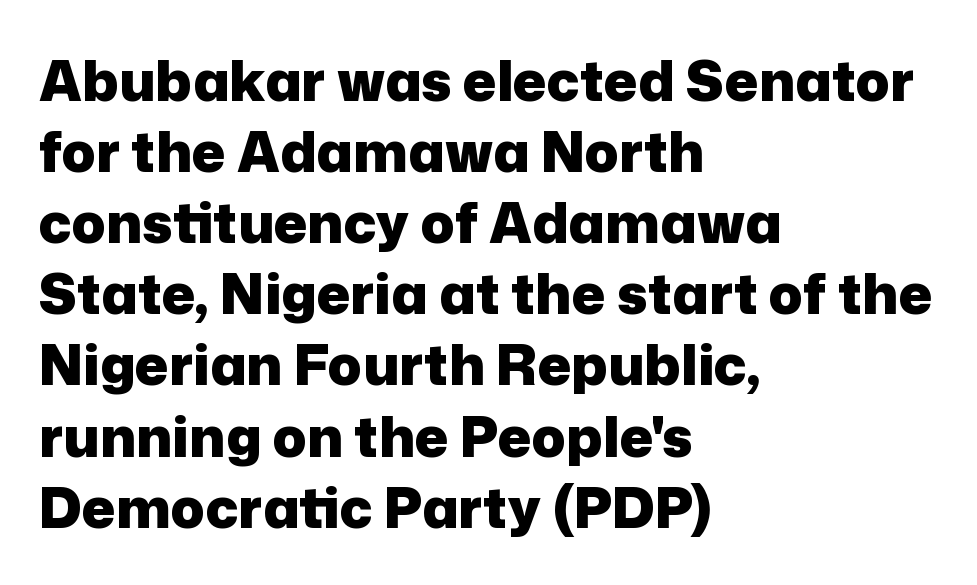
These lines stack with their left ends in a neat column. Unmarked baselines from the first word to the last. This sample uses a sans-serif face. These words are printed bold, with thick strokes throughout. Nothing unusual about the tracking: characters are spaced as the font intends.
